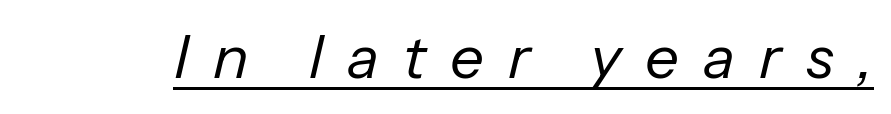
{"italic": "yes", "lean": "right", "slant_degrees": 13, "bold": "no", "weight": "regular", "width": "normal", "stroke_contrast": "low", "x_height": "medium", "monospaced": "no", "underline": "yes", "letter_spacing": "wide", "letter_spacing_em": 0.4, "glyph_px": 60}
